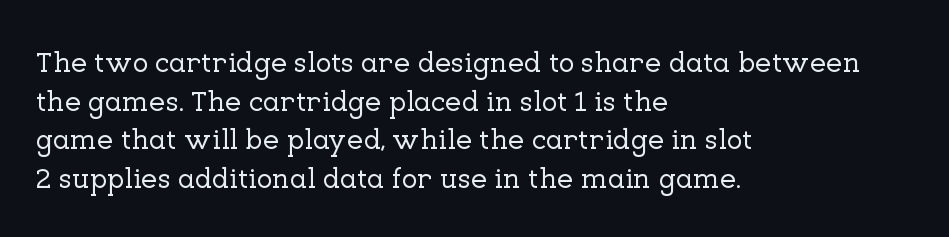
Q: Is the text italic (slanted)? A: No, it is upright.
Q: Is the typeface a serif or a sans-serif typeface? A: Serif.
Q: Is the text underlined? A: No.
Q: How is the paragraph aligned? A: Left-aligned.
Q: Is the spacing between letters normal or unusually wide? A: Normal.
Q: Is the spacing between lines tight, normal or loose? A: Normal.
Q: Width (condensed, normal, or wide)? A: Normal.
Q: Stroke contrast? A: Low.
Q: x-height? A: Medium.
Q: Monospaced? A: No.
